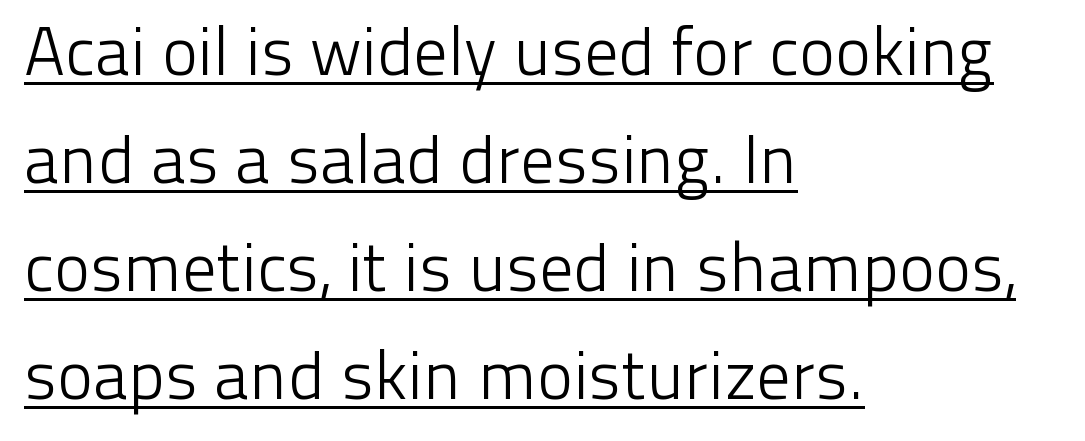
The image shows 68 px light sans-serif type, upright; set left-aligned, normal line spacing (1.59x), normal letter spacing, underlined; low stroke contrast and a medium x-height.
